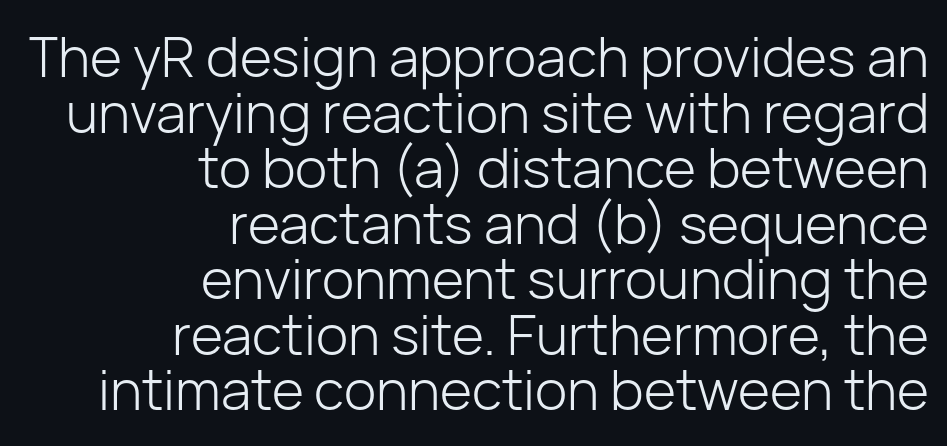
Q: Is the text bold? A: No.
Q: Is the text italic (slanted)? A: No, it is upright.
Q: Is the typeface a serif or a sans-serif typeface? A: Sans-serif.
Q: Is the text underlined? A: No.
Q: How is the paragraph aligned? A: Right-aligned.
Q: Is the spacing between letters normal or unusually wide? A: Normal.
Q: Is the spacing between lines tight, normal or loose? A: Tight.
Q: Width (condensed, normal, or wide)? A: Normal.
Q: Stroke contrast? A: Low.
Q: x-height? A: Medium.
Q: Monospaced? A: No.
